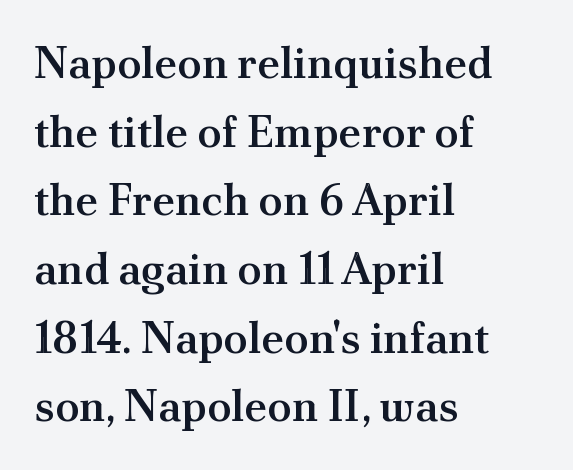
{"serif": "yes", "italic": "no", "bold": "semi", "weight": "semibold", "width": "normal", "stroke_contrast": "medium", "x_height": "small", "monospaced": "no", "underline": "no", "align": "left", "line_spacing": "normal", "line_spacing_ratio": 1.56, "letter_spacing": "normal", "letter_spacing_em": 0.0, "glyph_px": 44}
